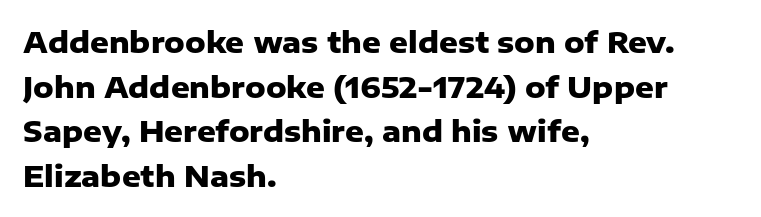
The image shows 29 px heavy sans-serif type, upright; set left-aligned, normal line spacing (1.54x), normal letter spacing, not underlined; low stroke contrast and a medium x-height.
